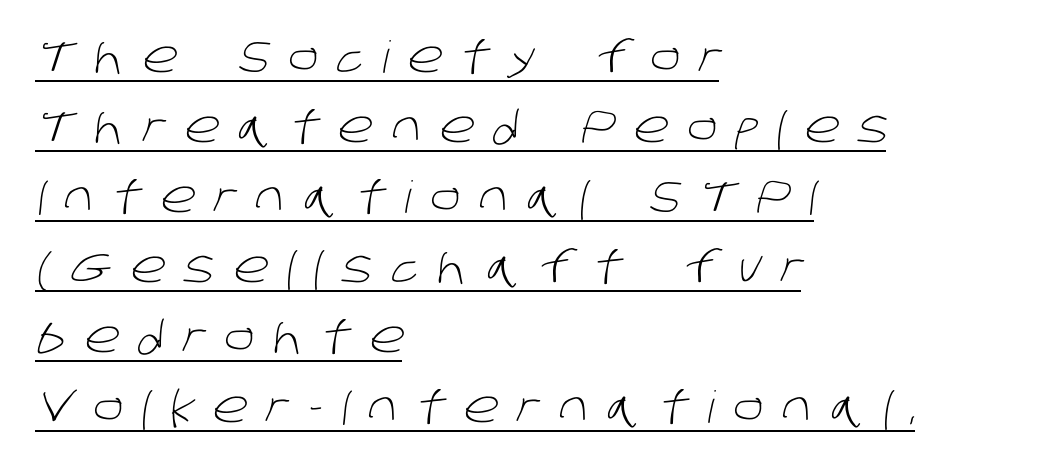
The image shows 44 px light sans-serif type; set left-aligned, normal line spacing (1.59x), unusually wide letter spacing (+0.43 em), underlined; low stroke contrast and a large x-height.
